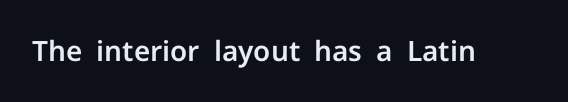
The image shows 28 px sans-serif type, upright; set normal letter spacing, not underlined; low stroke contrast and a medium x-height.
